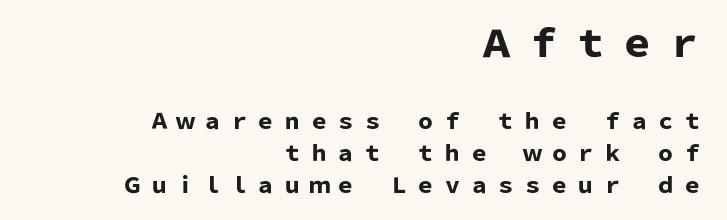
The image shows 37 px heavy sans-serif type, upright; set right-aligned, normal line spacing (1.52x), unusually wide letter spacing (+0.27 em), not underlined; the first (top) block is 1.76x larger; low stroke contrast and a medium x-height.
